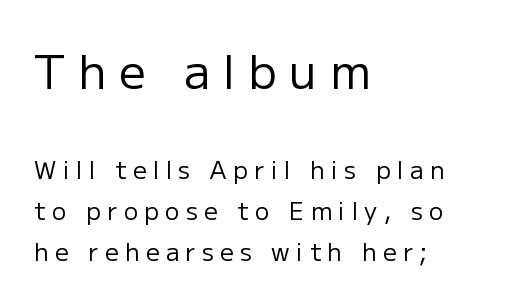
Q: Is the text bold? A: No.
Q: Is the text italic (slanted)? A: No, it is upright.
Q: Is the typeface a serif or a sans-serif typeface? A: Sans-serif.
Q: Is the text underlined? A: No.
Q: How is the paragraph aligned? A: Left-aligned.
Q: Is the spacing between letters normal or unusually wide? A: Unusually wide.
Q: Is the spacing between lines tight, normal or loose? A: Normal.
Q: Which block of text is set in a larger size, the first (top) or the second (bottom)? A: The first (top) one.
Q: Width (condensed, normal, or wide)? A: Normal.
Q: Stroke contrast? A: Low.
Q: x-height? A: Medium.
Q: Monospaced? A: No.
